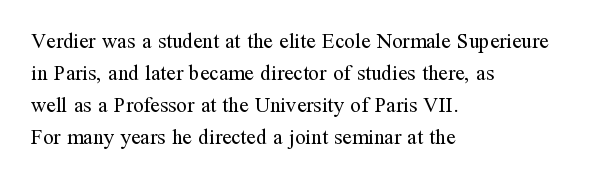
Q: Is the text bold? A: No.
Q: Is the text italic (slanted)? A: No, it is upright.
Q: Is the text underlined? A: No.
Q: How is the paragraph aligned? A: Left-aligned.
Q: Is the spacing between letters normal or unusually wide? A: Normal.
Q: Is the spacing between lines tight, normal or loose? A: Normal.
